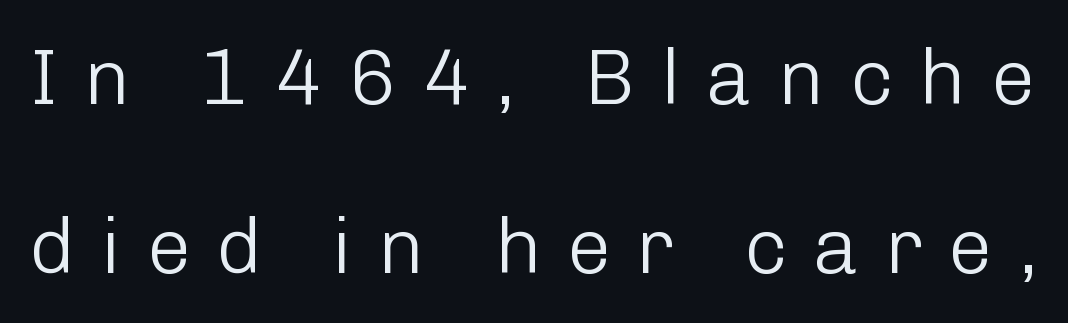
The image shows 79 px light sans-serif type, upright; set loose line spacing (2.14x), unusually wide letter spacing (+0.32 em), not underlined; low stroke contrast and a medium x-height.
